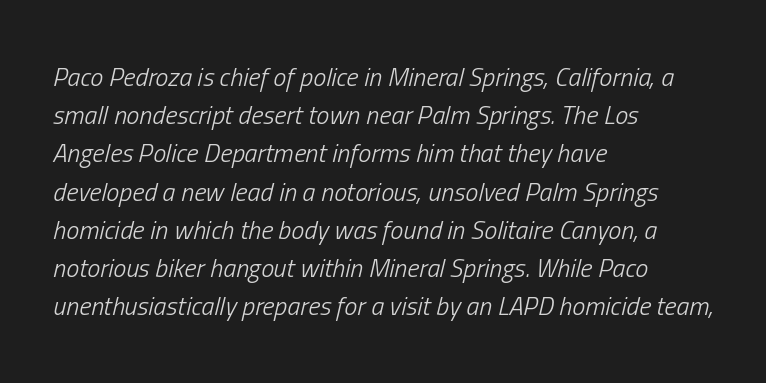
Q: Is the text bold? A: No.
Q: Is the text italic (slanted)? A: Yes, it leans right by about 13 degrees.
Q: Is the text underlined? A: No.
Q: How is the paragraph aligned? A: Left-aligned.
Q: Is the spacing between letters normal or unusually wide? A: Normal.
Q: Is the spacing between lines tight, normal or loose? A: Normal.
